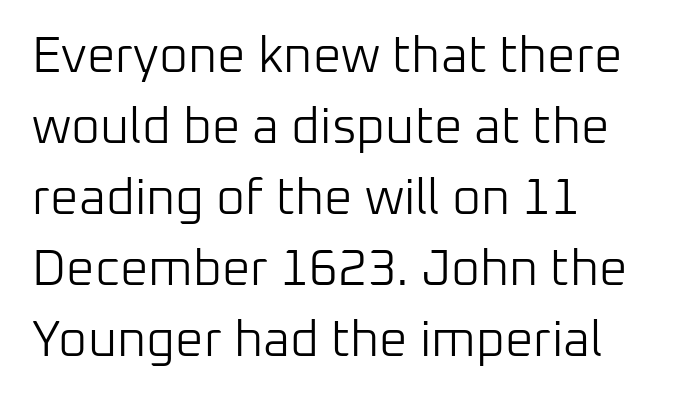
{"serif": "no", "italic": "no", "bold": "no", "weight": "light", "width": "normal", "stroke_contrast": "low", "x_height": "medium", "monospaced": "no", "underline": "no", "align": "left", "line_spacing": "normal", "line_spacing_ratio": 1.42, "letter_spacing": "normal", "letter_spacing_em": 0.0, "glyph_px": 50}
